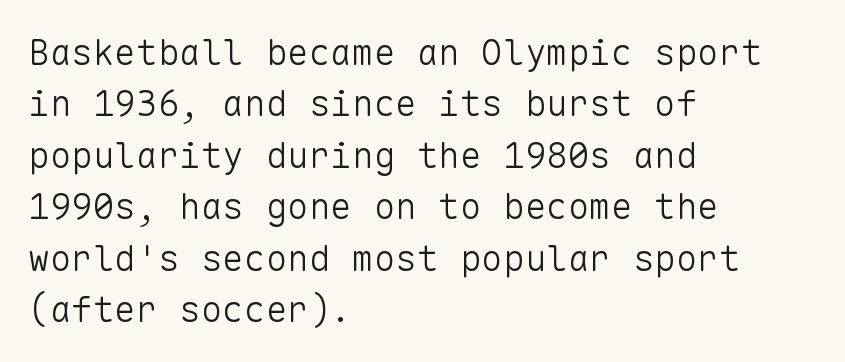
{"serif": "no", "italic": "no", "bold": "no", "weight": "light", "width": "normal", "stroke_contrast": "low", "x_height": "medium", "monospaced": "yes", "underline": "no", "align": "left", "line_spacing": "normal", "line_spacing_ratio": 1.43, "letter_spacing": "normal", "letter_spacing_em": 0.0, "glyph_px": 36}
